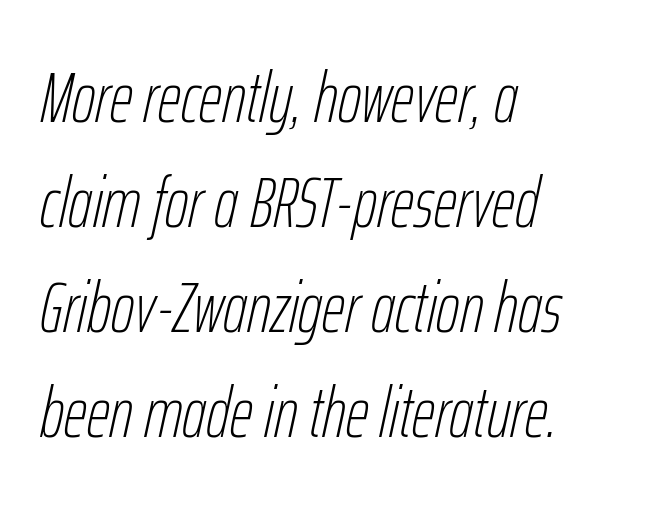
Q: Is the text bold? A: No.
Q: Is the text italic (slanted)? A: Yes, it leans right by about 12 degrees.
Q: Is the text underlined? A: No.
Q: How is the paragraph aligned? A: Left-aligned.
Q: Is the spacing between letters normal or unusually wide? A: Normal.
Q: Is the spacing between lines tight, normal or loose? A: Normal.
Q: Width (condensed, normal, or wide)? A: Condensed.
Q: Stroke contrast? A: Low.
Q: x-height? A: Medium.
Q: Monospaced? A: No.
